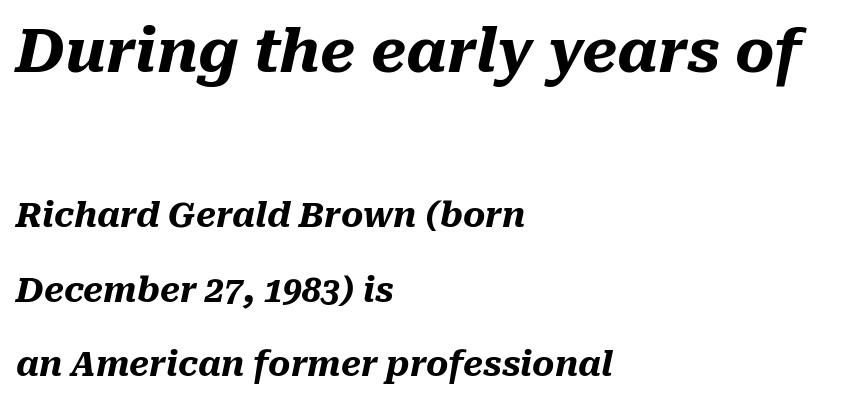
Q: Is the text bold? A: Yes.
Q: Is the text italic (slanted)? A: Yes, it leans right by about 10 degrees.
Q: Is the text underlined? A: No.
Q: How is the paragraph aligned? A: Left-aligned.
Q: Is the spacing between letters normal or unusually wide? A: Normal.
Q: Is the spacing between lines tight, normal or loose? A: Loose.
Q: Which block of text is set in a larger size, the first (top) or the second (bottom)? A: The first (top) one.
Q: Width (condensed, normal, or wide)? A: Normal.
Q: Stroke contrast? A: Medium.
Q: x-height? A: Medium.
Q: Monospaced? A: No.
